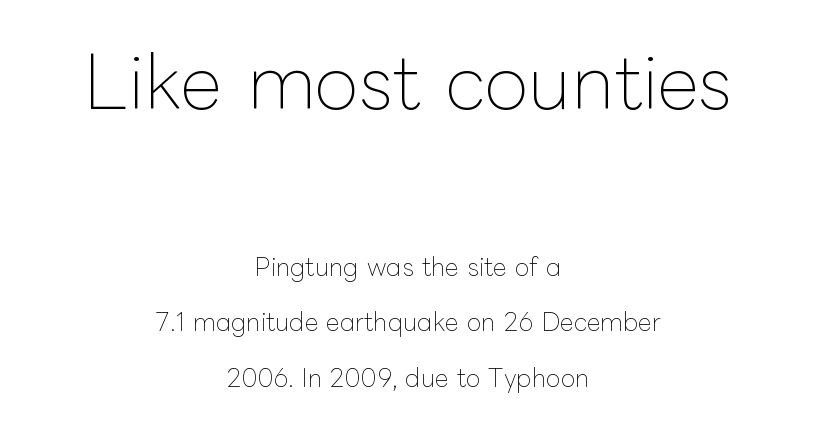
{"italic": "no", "bold": "no", "weight": "thin", "width": "normal", "stroke_contrast": "low", "x_height": "medium", "monospaced": "no", "underline": "no", "align": "center", "line_spacing": "loose", "line_spacing_ratio": 2.3, "letter_spacing": "normal", "letter_spacing_em": 0.0, "larger_block": "first", "size_ratio": 3.0, "glyph_px": 72}
